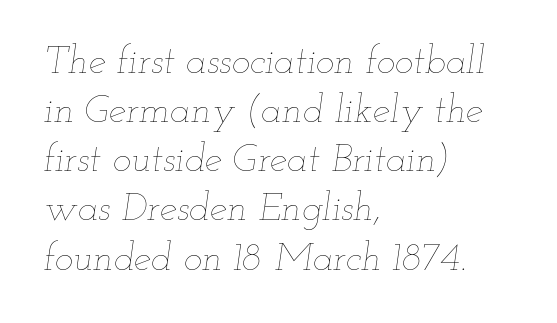
{"italic": "yes", "lean": "right", "slant_degrees": 12, "bold": "no", "weight": "thin", "width": "wide", "stroke_contrast": "low", "x_height": "small", "monospaced": "no", "underline": "no", "align": "left", "line_spacing": "normal", "line_spacing_ratio": 1.26, "letter_spacing": "normal", "letter_spacing_em": 0.0, "glyph_px": 39}
